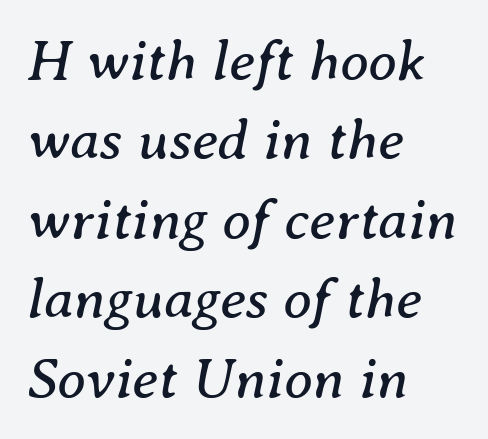
The image shows 58 px regular-weight serif type, italic (leaning right); set left-aligned, normal line spacing (1.37x), normal letter spacing, not underlined; medium stroke contrast and a medium x-height.
